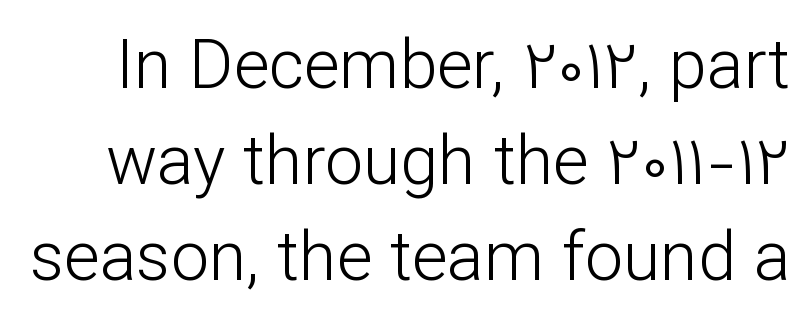
{"serif": "no", "italic": "no", "bold": "no", "weight": "light", "width": "normal", "stroke_contrast": "low", "x_height": "medium", "monospaced": "no", "underline": "no", "line_spacing": "normal", "line_spacing_ratio": 1.41, "letter_spacing": "normal", "letter_spacing_em": 0.0, "glyph_px": 68}
